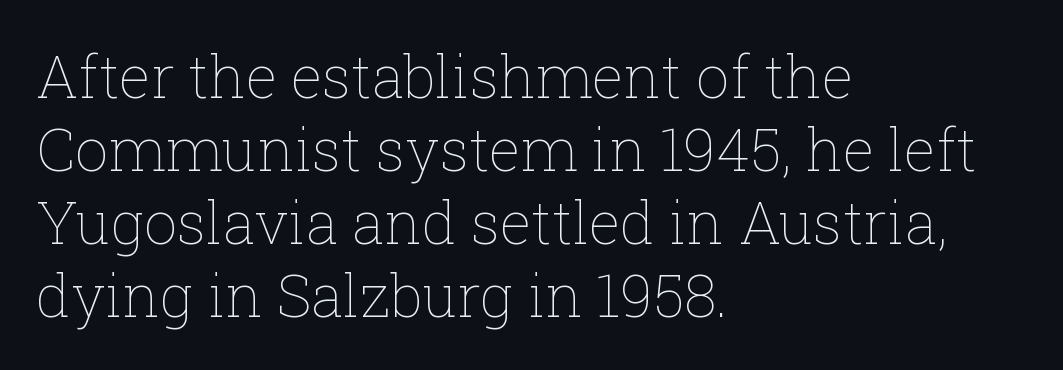
The image shows 59 px thin type, upright; set left-aligned, line spacing 1.24x, normal letter spacing, not underlined; low stroke contrast and a medium x-height.
